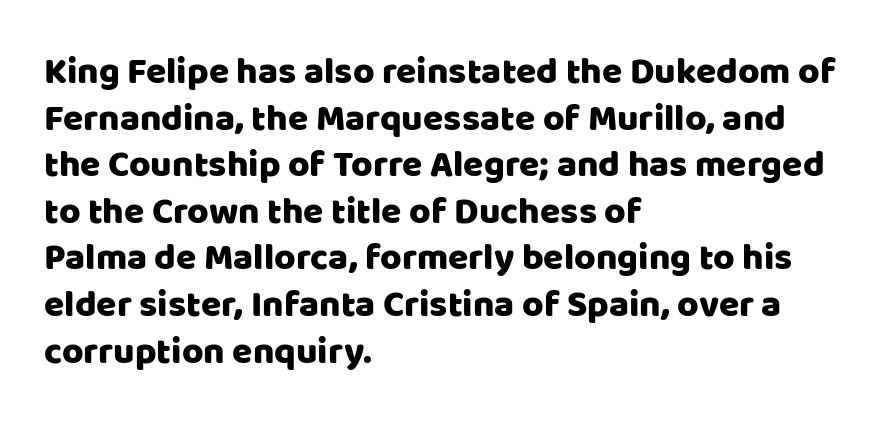
Is there much room between lines? A standard amount, neither cramped nor airy. Is this a fixed-width face? No — the glyphs have proportional, varying widths. This sample uses plain, unmodified letter spacing. Anything drawn beneath the words? Only blank space. Font category for this specimen: sans-serif. Posture: straight, roman, zero tilt.
